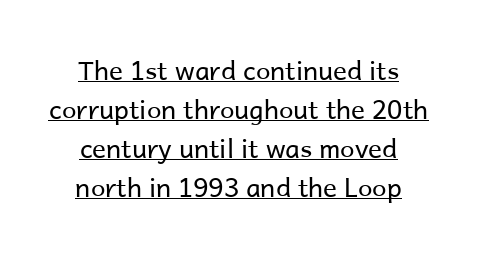
The image shows 26 px text type, upright; set centered, normal line spacing (1.5x), normal letter spacing, underlined.
